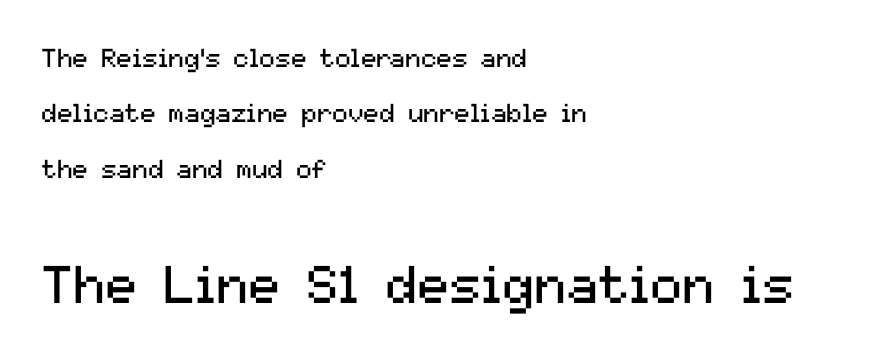
The image shows 53 px regular-weight sans-serif type, upright; set left-aligned, loose line spacing (2.13x), normal letter spacing, not underlined; the second (bottom) block is 2.04x larger; medium stroke contrast and a medium x-height.
